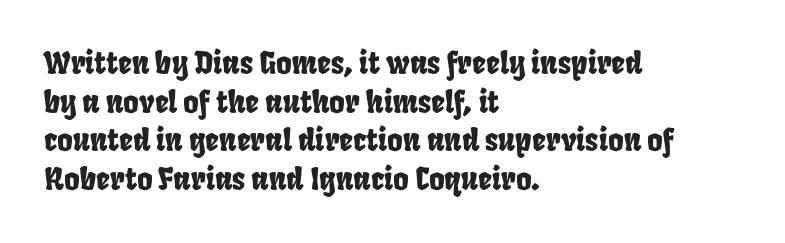
{"serif": "no", "width": "condensed", "stroke_contrast": "low", "x_height": "large", "monospaced": "no", "underline": "no", "align": "left", "line_spacing": "normal", "line_spacing_ratio": 1.29, "letter_spacing": "normal", "letter_spacing_em": 0.0, "glyph_px": 30}
